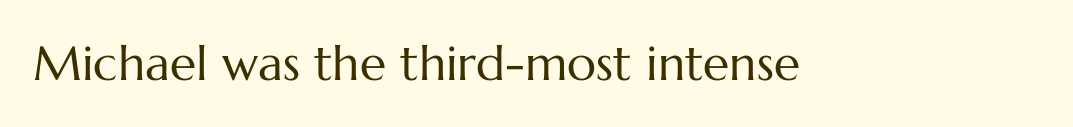
The image shows 48 px regular-weight type, upright; set normal letter spacing, not underlined; medium stroke contrast and a medium x-height.
